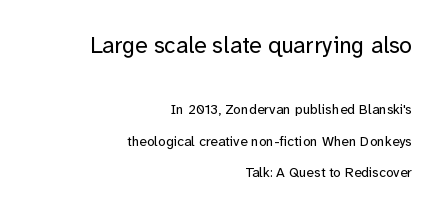
Q: Is the text bold? A: No.
Q: Is the text italic (slanted)? A: No, it is upright.
Q: Is the text underlined? A: No.
Q: How is the paragraph aligned? A: Right-aligned.
Q: Is the spacing between letters normal or unusually wide? A: Normal.
Q: Is the spacing between lines tight, normal or loose? A: Loose.
Q: Which block of text is set in a larger size, the first (top) or the second (bottom)? A: The first (top) one.
